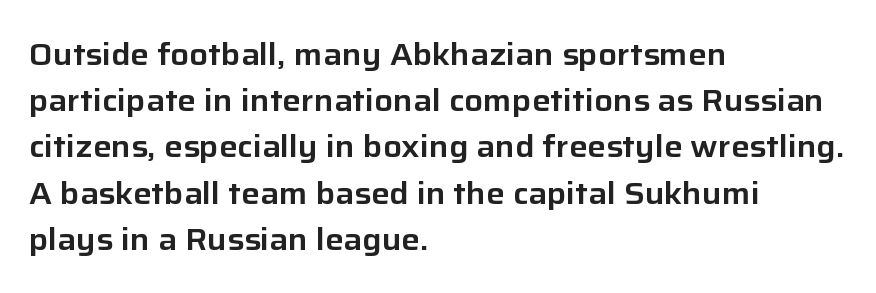
{"serif": "no", "italic": "no", "width": "normal", "stroke_contrast": "low", "x_height": "medium", "monospaced": "no", "underline": "no", "align": "left", "line_spacing": "normal", "line_spacing_ratio": 1.49, "letter_spacing": "normal", "letter_spacing_em": 0.0, "glyph_px": 31}
